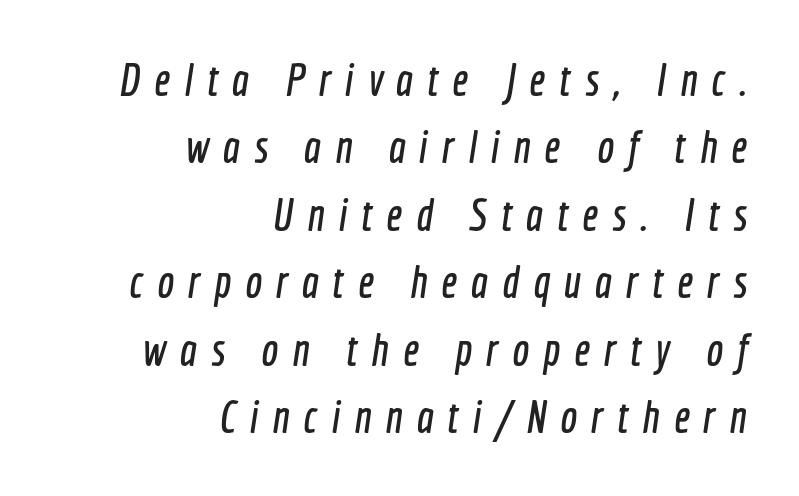
Between one letter and the next there's a generous, obvious gap. The area under the type is left untouched. Grotesque or geometric, the face here clearly has no serifs. Quick note: interline space is typical. Is the block centered? No — it sits flush against the right margin.
